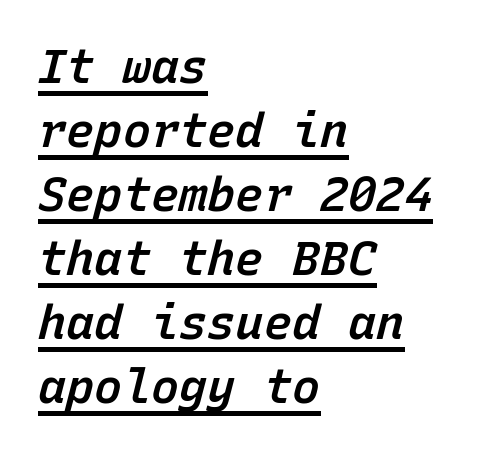
{"italic": "yes", "lean": "right", "slant_degrees": 15, "bold": "semi", "weight": "semibold", "width": "normal", "stroke_contrast": "low", "x_height": "medium", "monospaced": "yes", "underline": "yes", "align": "left", "line_spacing": "normal", "line_spacing_ratio": 1.36, "letter_spacing": "normal", "letter_spacing_em": 0.0, "glyph_px": 47}
